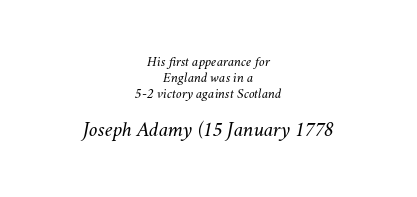
{"italic": "yes", "lean": "right", "slant_degrees": 11, "bold": "no", "underline": "no", "align": "center", "line_spacing": "tight", "line_spacing_ratio": 1.14, "letter_spacing": "normal", "letter_spacing_em": 0.0, "larger_block": "second", "size_ratio": 1.5, "glyph_px": 21}
